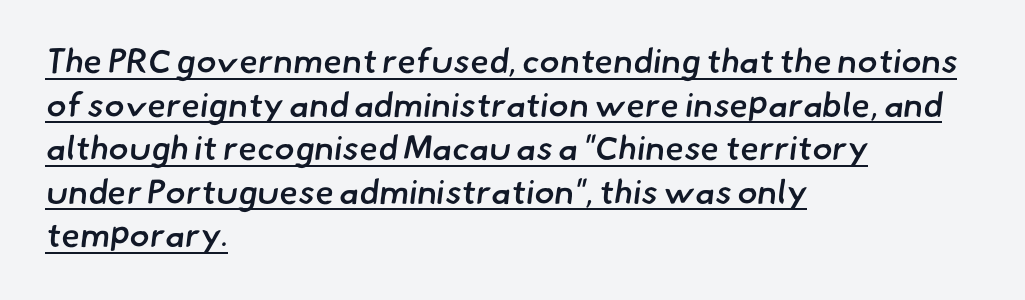
Q: Is the text bold? A: Semi-bold.
Q: Is the typeface a serif or a sans-serif typeface? A: Sans-serif.
Q: Is the text underlined? A: Yes.
Q: How is the paragraph aligned? A: Left-aligned.
Q: Is the spacing between letters normal or unusually wide? A: Normal.
Q: Is the spacing between lines tight, normal or loose? A: Normal.
Q: Width (condensed, normal, or wide)? A: Normal.
Q: Stroke contrast? A: Low.
Q: x-height? A: Small.
Q: Monospaced? A: No.
